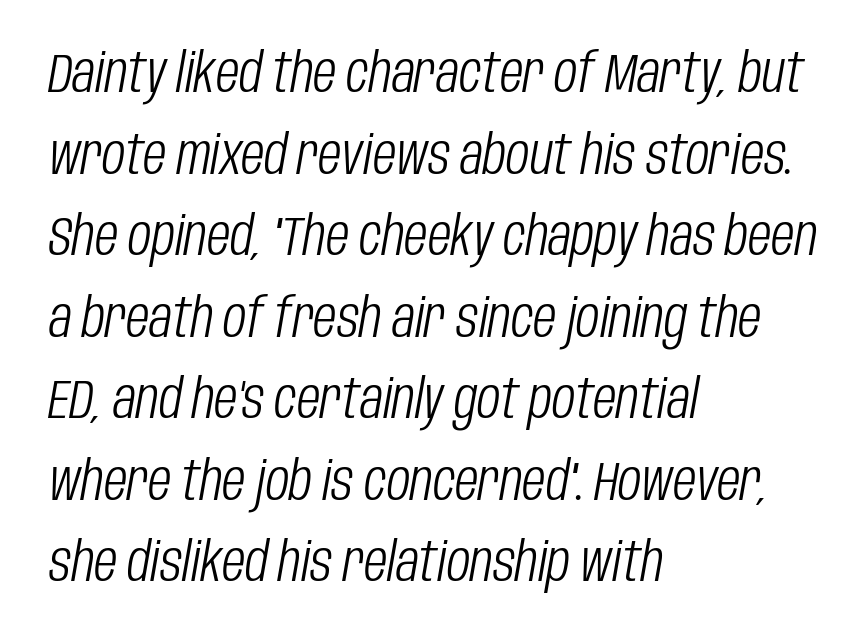
Honestly, the row spacing looks completely unremarkable. Varying glyph widths throughout — classic text-font behaviour. Descenders are the only things crossing below the line. The letterforms sit shoulder to shoulder at normal distance. In CSS terms this would be text-align: left. Summary of weight: not heavy and not bold.
